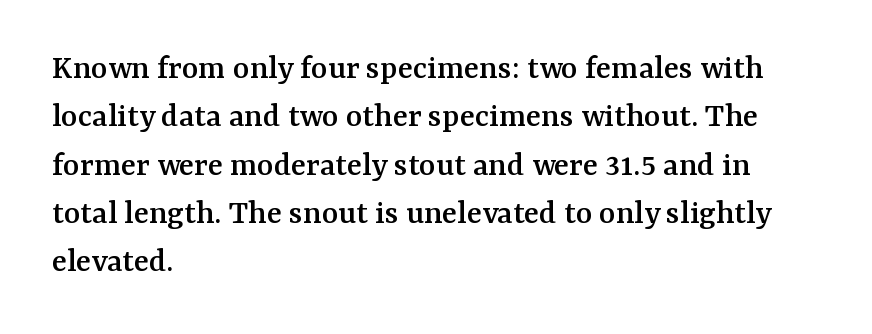
The image shows 35 px serif type, upright; set left-aligned, normal line spacing (1.38x), normal letter spacing, not underlined; medium stroke contrast and a medium x-height.
